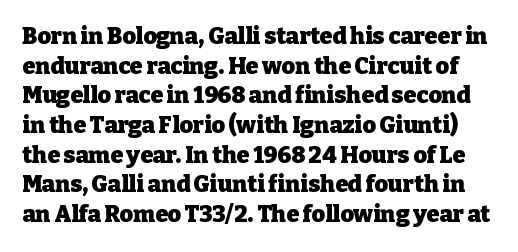
{"italic": "no", "bold": "yes", "underline": "no", "line_spacing": "normal", "line_spacing_ratio": 1.29, "letter_spacing": "normal", "letter_spacing_em": 0.0, "glyph_px": 23}
